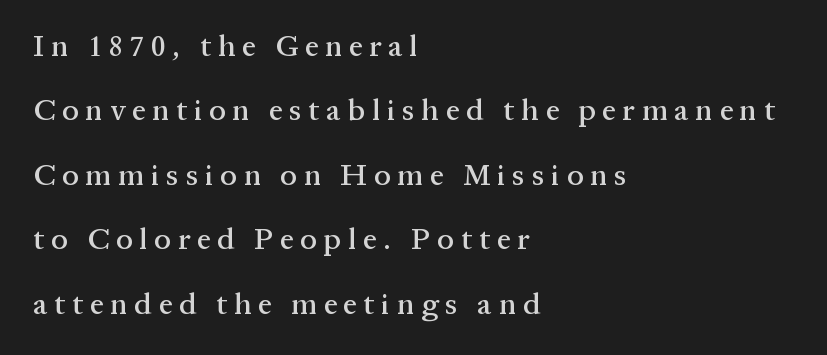
{"serif": "yes", "italic": "no", "width": "normal", "stroke_contrast": "medium", "x_height": "medium", "monospaced": "no", "underline": "no", "align": "left", "line_spacing": "loose", "line_spacing_ratio": 2.15, "letter_spacing": "wide", "letter_spacing_em": 0.23, "glyph_px": 30}
